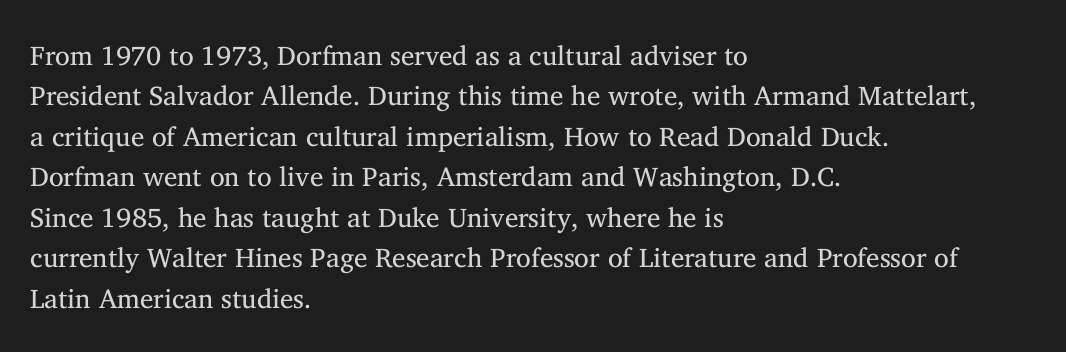
Q: Is the text bold? A: No.
Q: Is the text italic (slanted)? A: No, it is upright.
Q: Is the text underlined? A: No.
Q: How is the paragraph aligned? A: Left-aligned.
Q: Is the spacing between letters normal or unusually wide? A: Normal.
Q: Is the spacing between lines tight, normal or loose? A: Normal.
